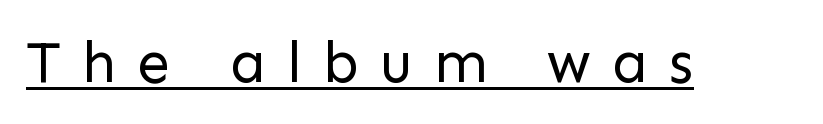
The image shows 59 px regular-weight sans-serif type, upright; set unusually wide letter spacing (+0.36 em), underlined; low stroke contrast and a medium x-height.
